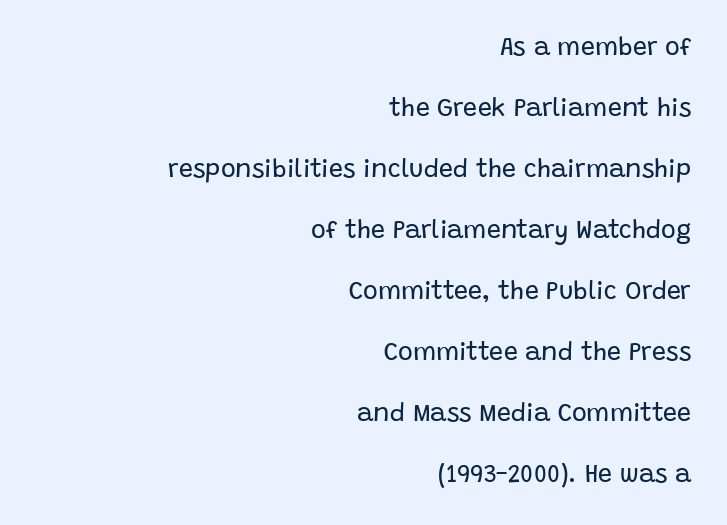
The image shows 25 px text type, upright; set right-aligned, loose line spacing (2.44x), normal letter spacing, not underlined.
